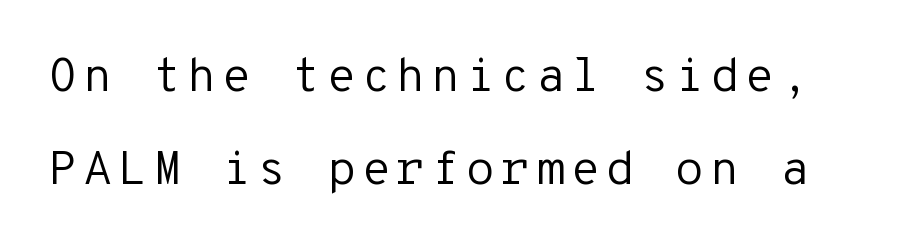
{"serif": "no", "italic": "no", "bold": "no", "weight": "regular", "width": "normal", "stroke_contrast": "low", "x_height": "medium", "monospaced": "yes", "underline": "no", "line_spacing": "loose", "line_spacing_ratio": 1.93, "glyph_px": 48}
